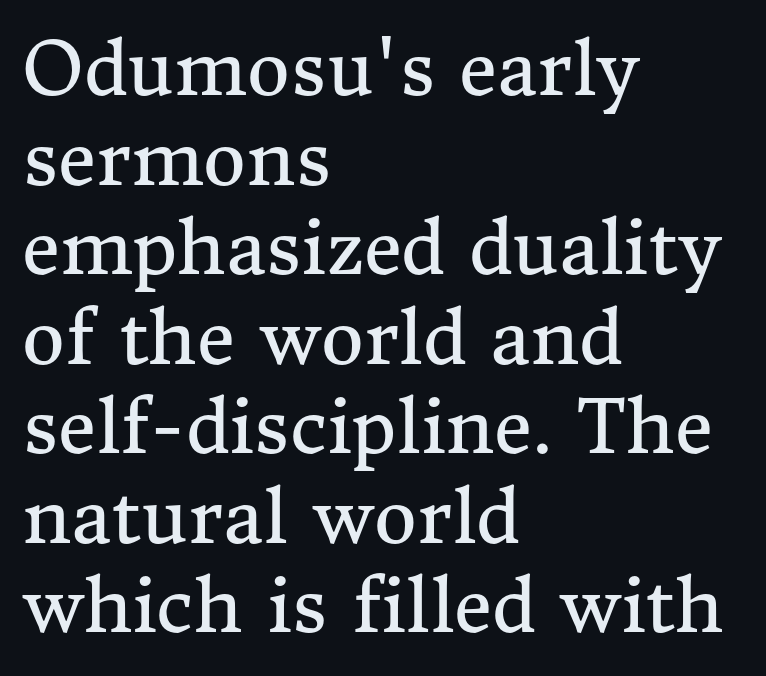
The image shows 74 px regular-weight serif type, upright; set left-aligned, line spacing 1.21x, normal letter spacing, not underlined; medium stroke contrast and a medium x-height.
